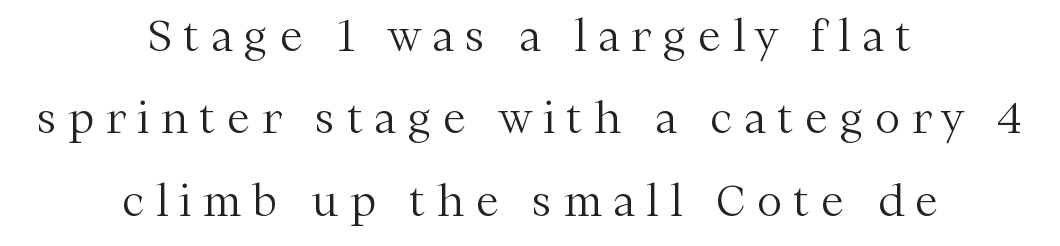
The image shows 42 px light serif type, upright; set centered, loose line spacing (1.96x), unusually wide letter spacing (+0.28 em), not underlined; medium stroke contrast and a medium x-height.
